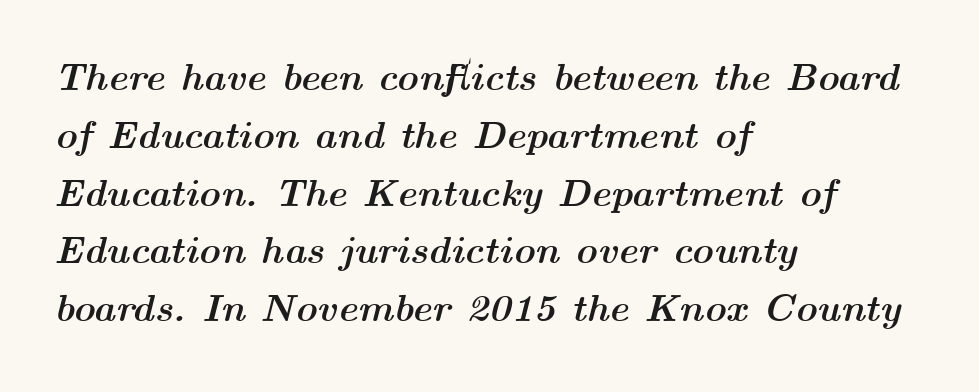
Q: Is the text bold? A: Yes.
Q: Is the text italic (slanted)? A: Yes, it leans right by about 14 degrees.
Q: Is the text underlined? A: No.
Q: How is the paragraph aligned? A: Left-aligned.
Q: Is the spacing between letters normal or unusually wide? A: Normal.
Q: Is the spacing between lines tight, normal or loose? A: Normal.
Q: Width (condensed, normal, or wide)? A: Wide.
Q: Stroke contrast? A: Medium.
Q: x-height? A: Medium.
Q: Monospaced? A: No.
